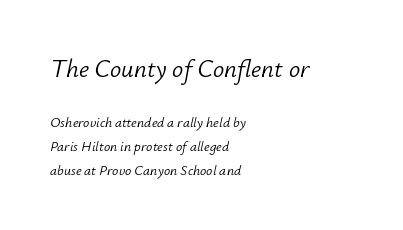
The image shows 25 px text type, italic (leaning right); set left-aligned, normal line spacing (1.69x), normal letter spacing, not underlined; the first (top) block is 1.79x larger.
